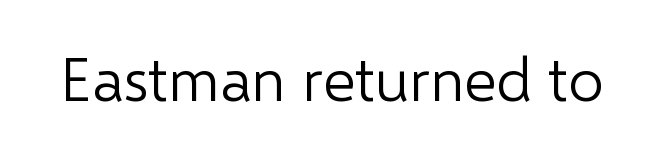
The image shows 62 px light sans-serif type, upright; set normal letter spacing, not underlined; low stroke contrast and a medium x-height.
